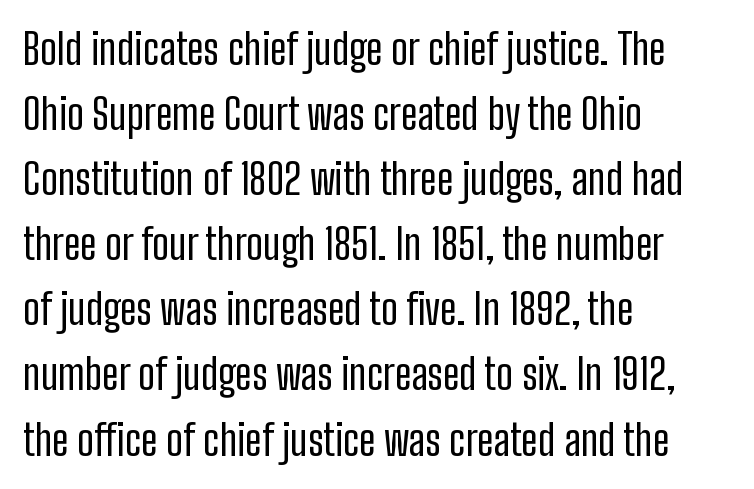
Honestly, the row spacing looks completely unremarkable. Is this a fixed-width face? No — the glyphs have proportional, varying widths. This is not heavy type; no bold has been used. Examine the stroke ends and you'll find no serifs.
